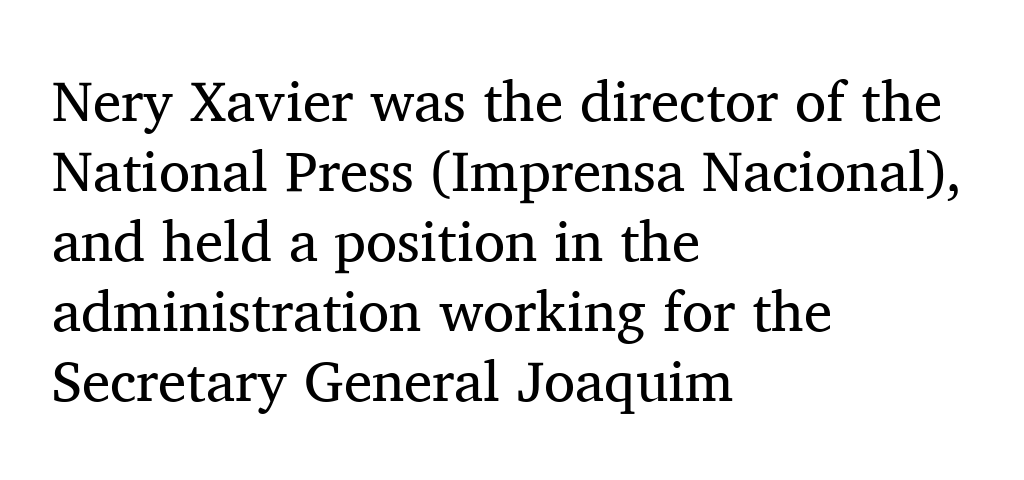
Q: Is the text bold? A: No.
Q: Is the text italic (slanted)? A: No, it is upright.
Q: Is the typeface a serif or a sans-serif typeface? A: Serif.
Q: Is the text underlined? A: No.
Q: How is the paragraph aligned? A: Left-aligned.
Q: Is the spacing between letters normal or unusually wide? A: Normal.
Q: Width (condensed, normal, or wide)? A: Normal.
Q: Stroke contrast? A: Medium.
Q: x-height? A: Medium.
Q: Monospaced? A: No.
